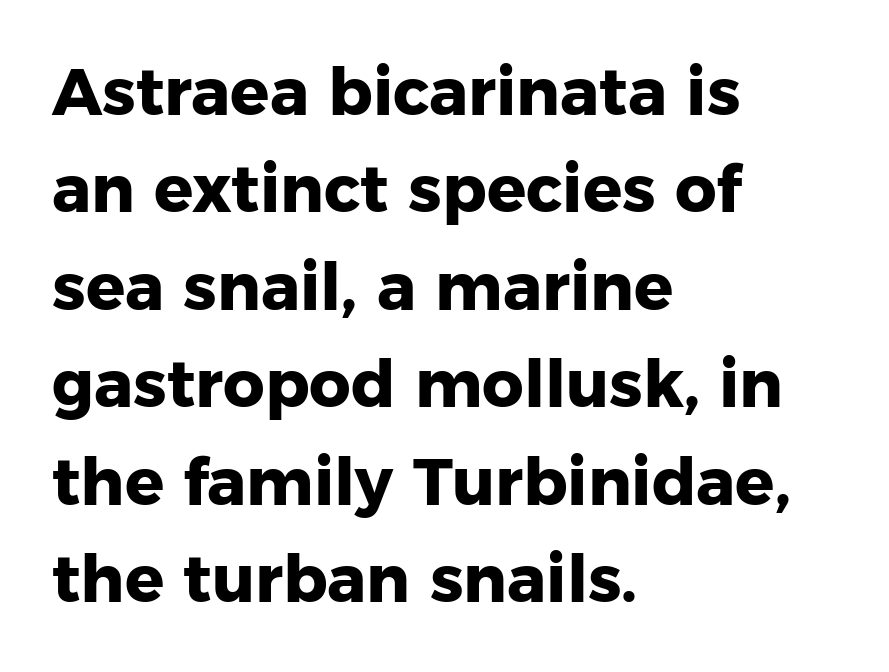
{"serif": "no", "italic": "no", "bold": "yes", "weight": "heavy", "width": "normal", "stroke_contrast": "low", "x_height": "medium", "monospaced": "no", "underline": "no", "align": "left", "line_spacing": "normal", "line_spacing_ratio": 1.5, "letter_spacing": "normal", "letter_spacing_em": 0.0, "glyph_px": 65}
